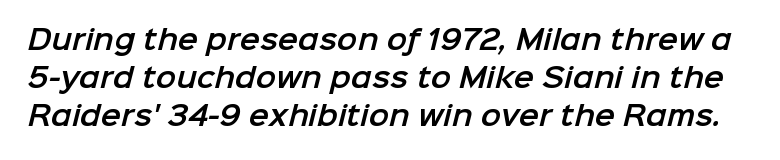
{"underline": "no", "line_spacing": "normal", "line_spacing_ratio": 1.4, "letter_spacing": "normal", "letter_spacing_em": 0.0, "glyph_px": 27}
